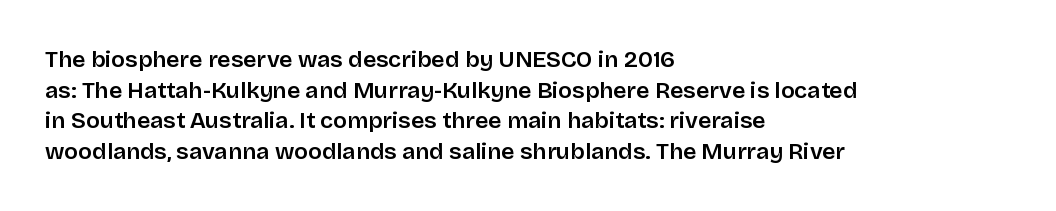
Is there any slant? The stems are plumb. The leading is moderate, giving the passage an even texture. A bit beefed up — I'd call it semibold rather than bold. No word sits above an underline. Characters follow at the spacing the type designer built in. Compared with a centered layout, this one pins lines to the left instead.
